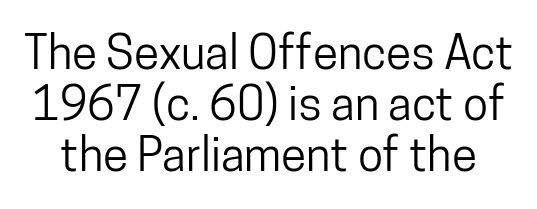
The image shows 46 px condensed sans-serif type, upright; set tight line spacing (1.11x), normal letter spacing, not underlined; low stroke contrast and a medium x-height.
